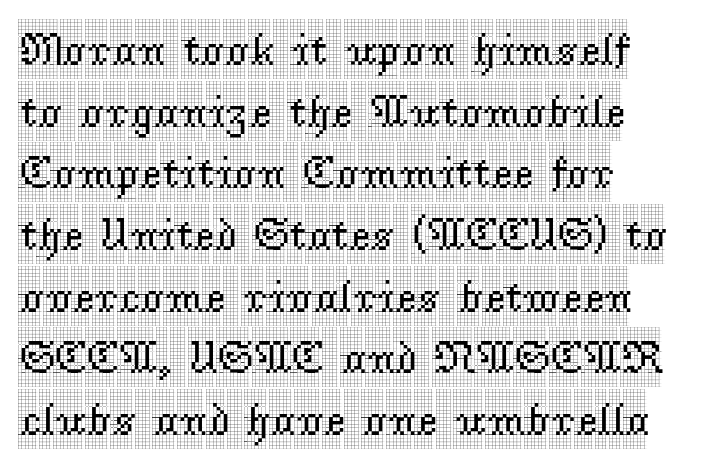
Q: Is the text italic (slanted)? A: No, it is upright.
Q: Is the typeface a serif or a sans-serif typeface? A: Serif.
Q: Is the text underlined? A: No.
Q: How is the paragraph aligned? A: Left-aligned.
Q: Is the spacing between letters normal or unusually wide? A: Normal.
Q: Is the spacing between lines tight, normal or loose? A: Normal.
Q: Width (condensed, normal, or wide)? A: Condensed.
Q: x-height? A: Large.
Q: Monospaced? A: No.
